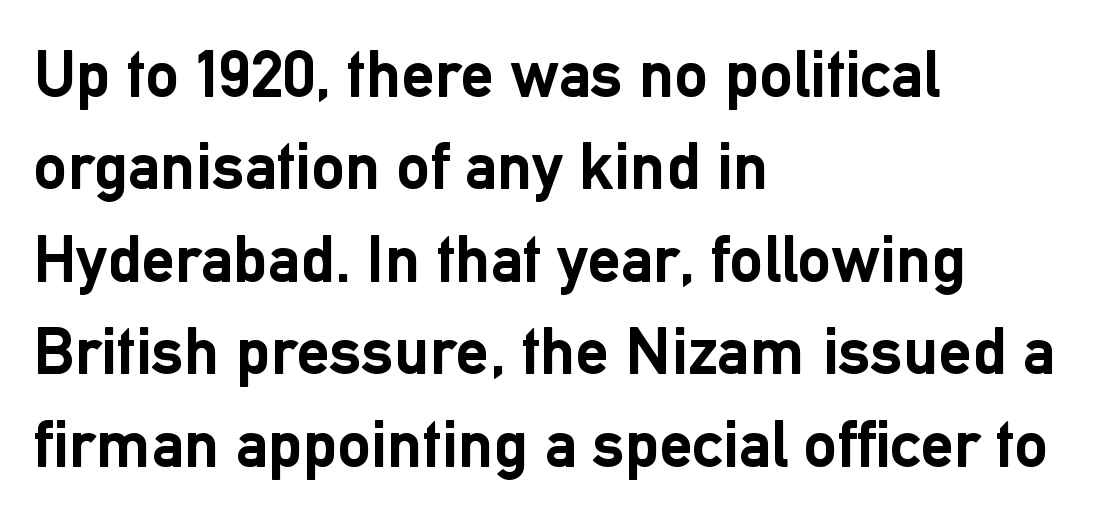
Pretty heavy lettering here — definitely bold. The rendering anchors every line to the left-hand side. These lines keep a tight, regular rhythm from letter to letter. Vertical spacing — default. This sample uses a sans-serif face.
